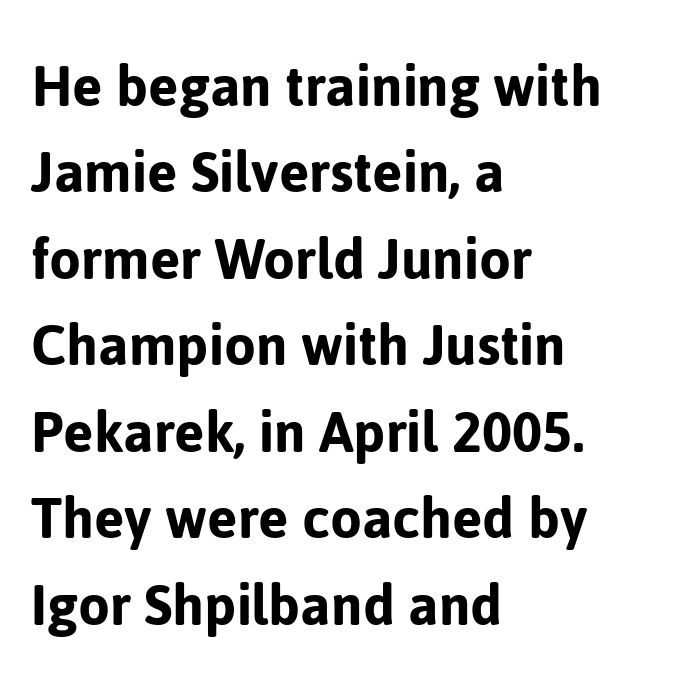
Q: Is the text italic (slanted)? A: No, it is upright.
Q: Is the typeface a serif or a sans-serif typeface? A: Sans-serif.
Q: Is the text underlined? A: No.
Q: How is the paragraph aligned? A: Left-aligned.
Q: Is the spacing between letters normal or unusually wide? A: Normal.
Q: Is the spacing between lines tight, normal or loose? A: Normal.
Q: Width (condensed, normal, or wide)? A: Normal.
Q: Stroke contrast? A: Low.
Q: x-height? A: Medium.
Q: Monospaced? A: No.
